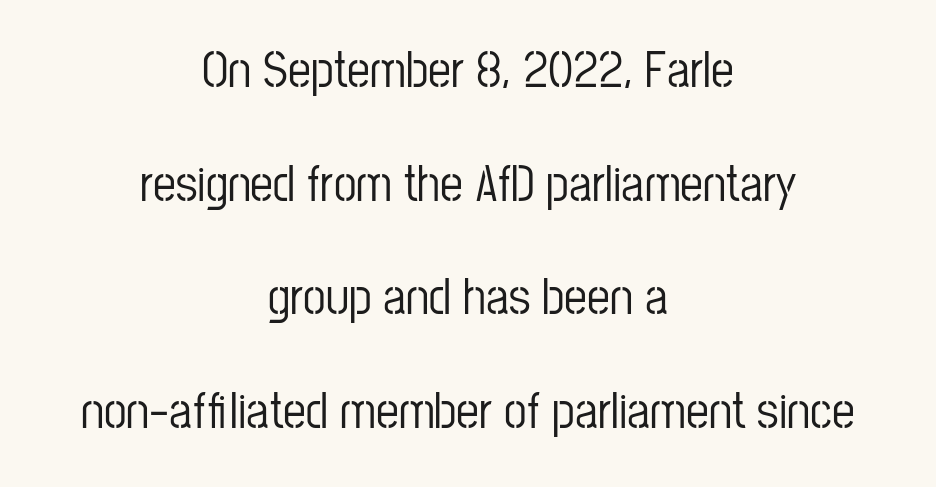
{"serif": "no", "italic": "no", "width": "condensed", "stroke_contrast": "low", "x_height": "medium", "monospaced": "no", "underline": "no", "align": "center", "line_spacing": "loose", "line_spacing_ratio": 2.23, "letter_spacing": "normal", "letter_spacing_em": 0.0, "glyph_px": 51}
